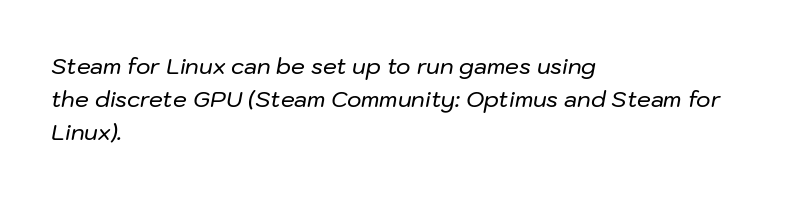
The image shows 22 px text type, italic (leaning right); set left-aligned, normal line spacing (1.49x), normal letter spacing, not underlined.
